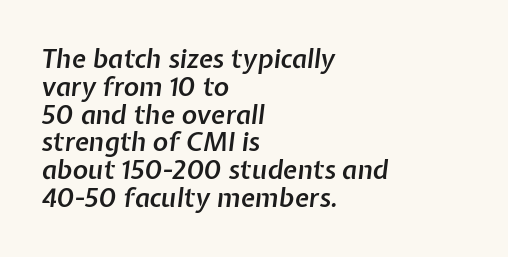
Q: Is the text bold? A: Semi-bold.
Q: Is the text italic (slanted)? A: Yes, it leans right by about 7 degrees.
Q: Is the text underlined? A: No.
Q: How is the paragraph aligned? A: Left-aligned.
Q: Is the spacing between letters normal or unusually wide? A: Normal.
Q: Is the spacing between lines tight, normal or loose? A: Tight.
